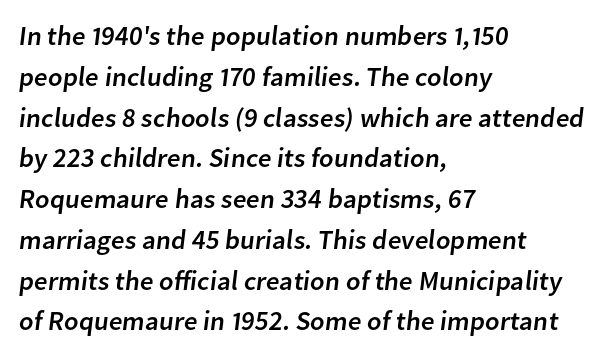
{"underline": "no", "align": "left", "line_spacing": "normal", "line_spacing_ratio": 1.51, "letter_spacing": "normal", "letter_spacing_em": 0.0, "glyph_px": 27}
